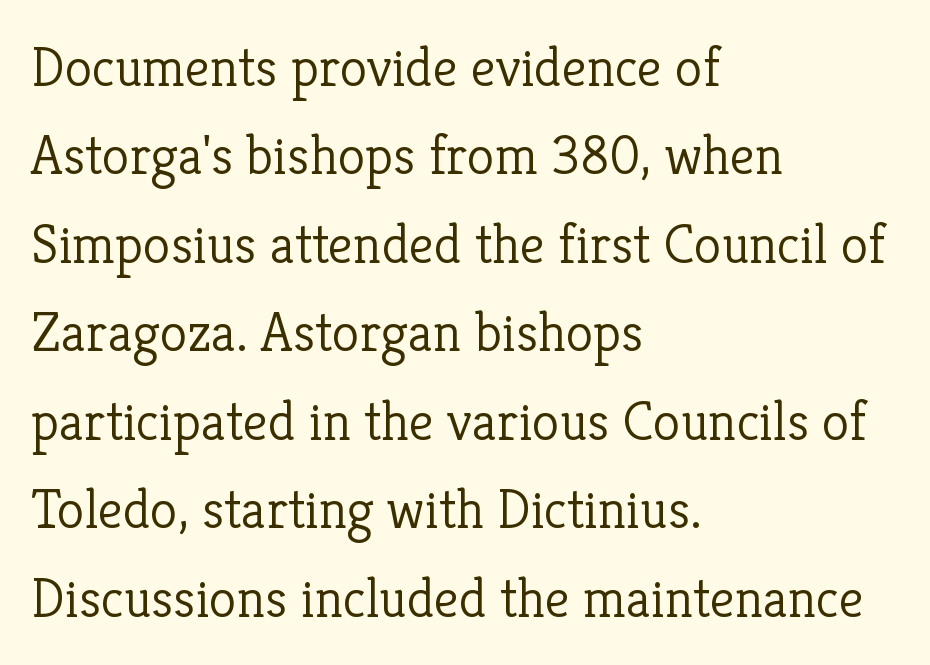
The image shows 56 px light serif type, upright; set left-aligned, normal line spacing (1.58x), normal letter spacing, not underlined; low stroke contrast and a medium x-height.
